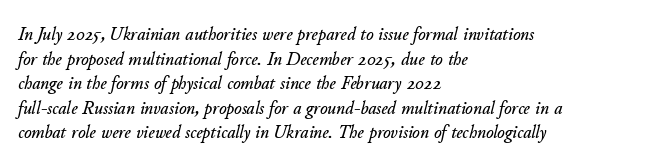
Decoration check: the copy has no underline. A student would call this left alignment; a typographer would say flush left, rag right. Posture: slanted. The horizontal fit of the characters is conventional and even.
